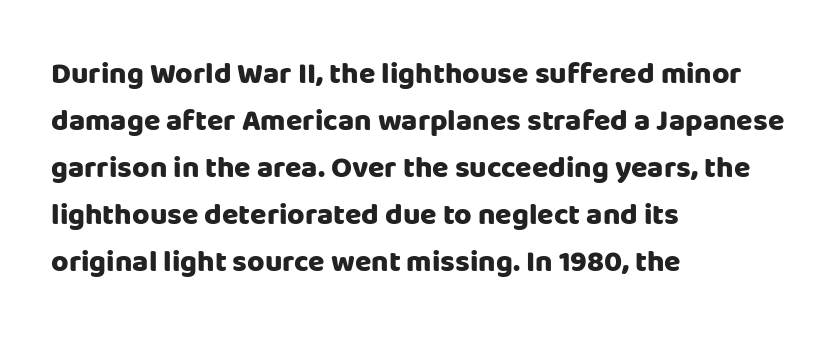
The face used here is a sans, in the tradition of grotesques and geometrics. A clean baseline with only descenders dipping below it. The face used here is rendered with its standard letterfit. Does the copy run flush right? No — it runs flush left.
